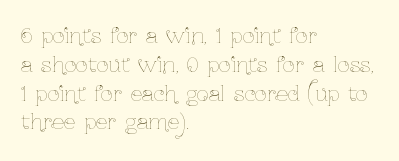
The image shows 21 px text type, upright; set left-aligned, normal line spacing (1.37x), normal letter spacing, not underlined.
